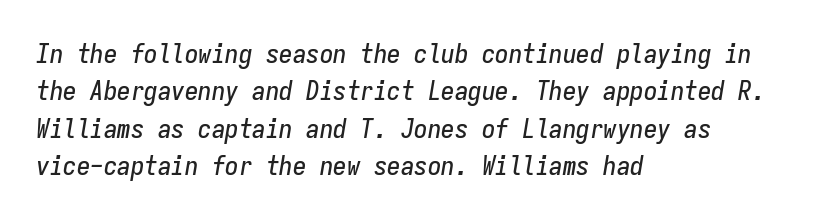
The image shows 27 px text type, italic (leaning right); set left-aligned, normal line spacing (1.38x), normal letter spacing, not underlined.
